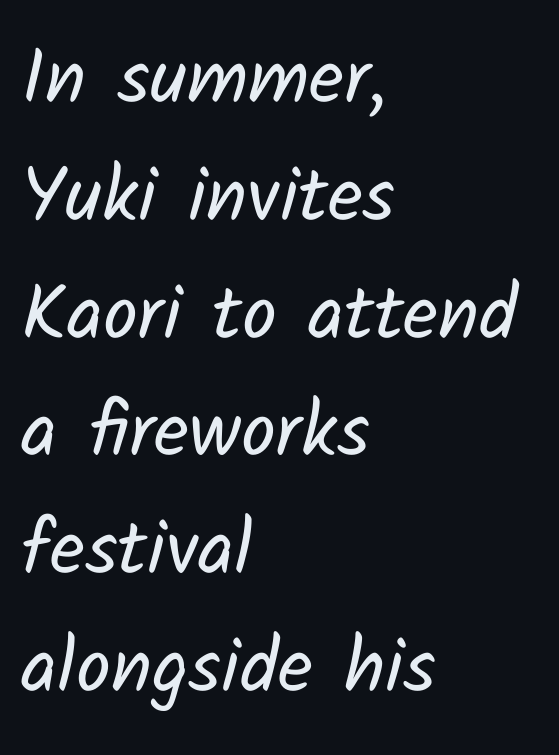
The image shows 77 px regular-weight sans-serif type; set left-aligned, normal line spacing (1.53x), normal letter spacing, not underlined; low stroke contrast and a medium x-height.
